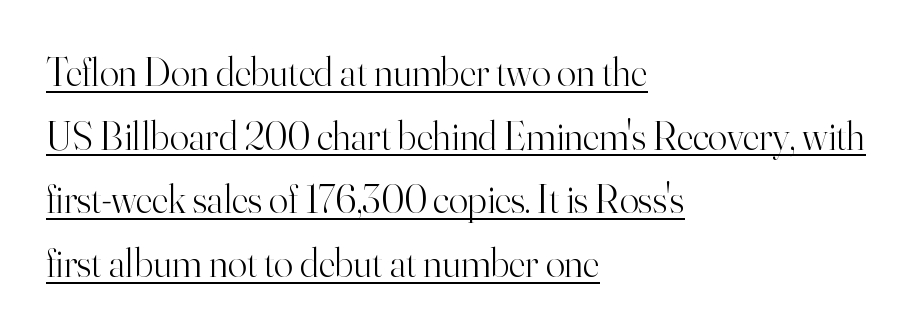
The image shows 40 px light serif type, upright; set left-aligned, normal line spacing (1.59x), normal letter spacing, underlined; high stroke contrast and a small x-height.
